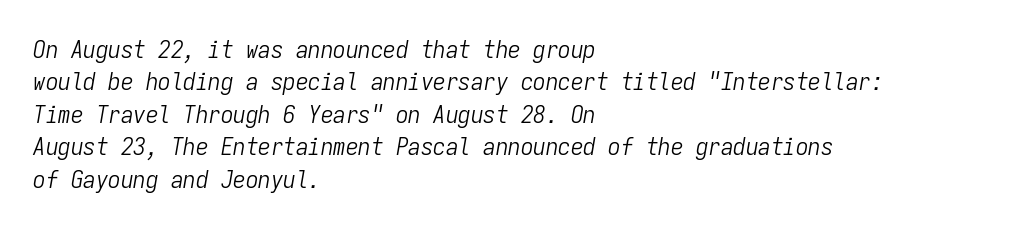
The image shows 25 px text type, italic (leaning right); set left-aligned, normal line spacing (1.3x), normal letter spacing, not underlined.
